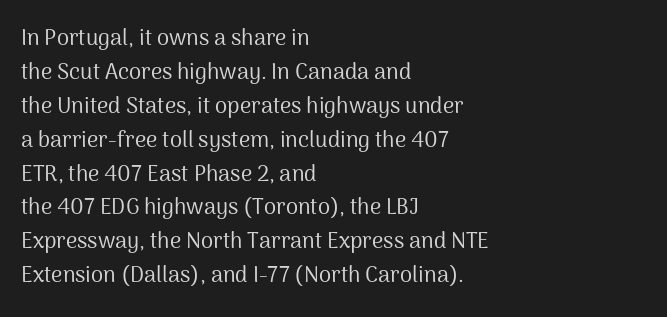
These lines stack with their left ends in a neat column. Any mark beneath the type? The region is blank. Short note: letters normally spaced. The type sits square on the baseline with zero lean.
